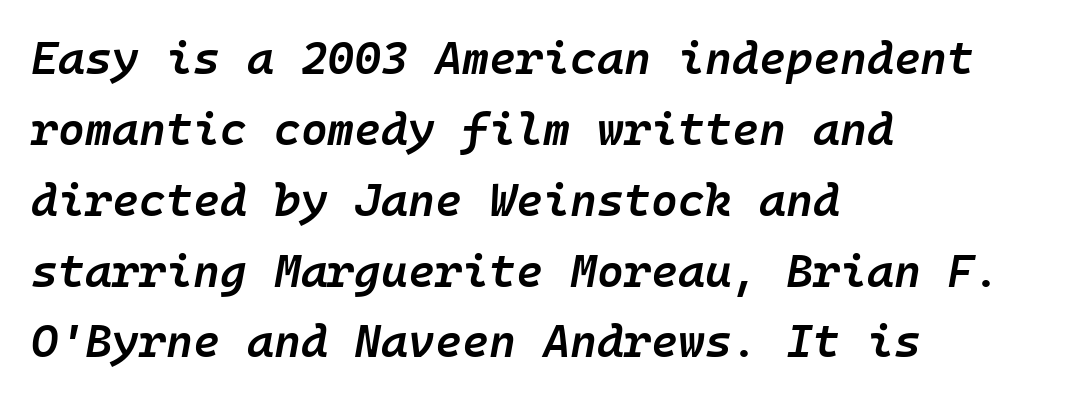
Emphasis-style slanted type is in use. Caption: multi-line text, flush left, ragged right. These lines sit exactly where default settings would place them. The foot of each line stays bare and open.
